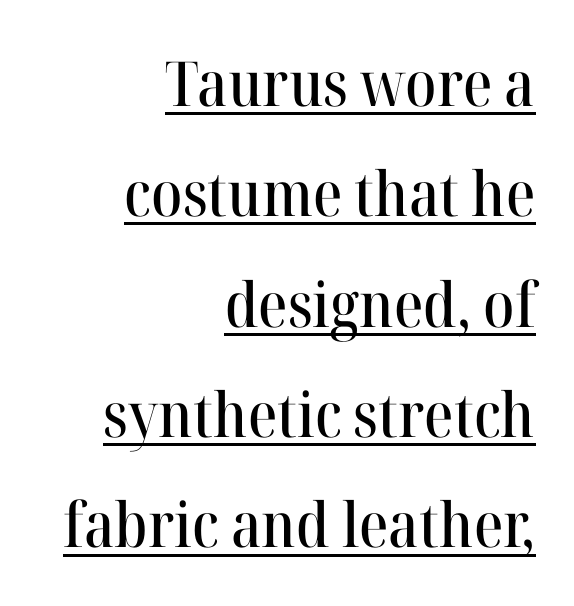
{"serif": "yes", "italic": "no", "width": "normal", "stroke_contrast": "high", "x_height": "medium", "monospaced": "no", "underline": "yes", "align": "right", "line_spacing_ratio": 1.78, "letter_spacing": "normal", "letter_spacing_em": 0.0, "glyph_px": 62}
